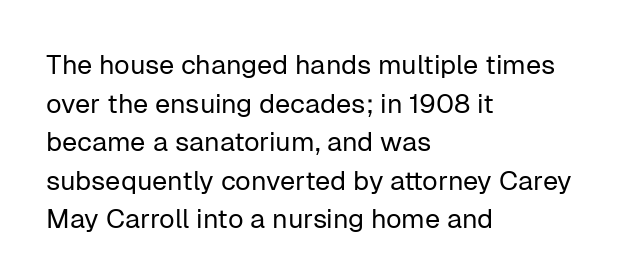
Stroke thickness stays within the range of a standard reading face or lighter. Notice how descenders clear the ascenders below comfortably — that's standard leading. There is no visible air inserted between adjacent glyphs. Casual observation: everything's shoved over to the left. The specimen omits any rule beneath the text block's lines. The letters stand straight up with perfectly vertical stems.
